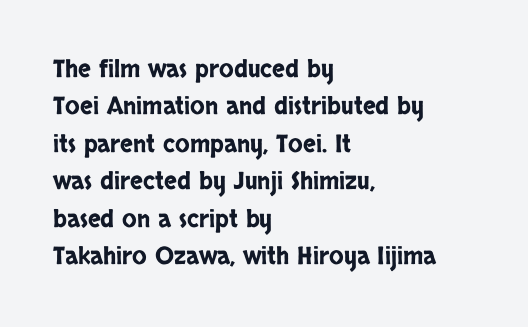
The image shows 24 px text type, upright; set left-aligned, normal line spacing (1.56x), normal letter spacing, not underlined.
